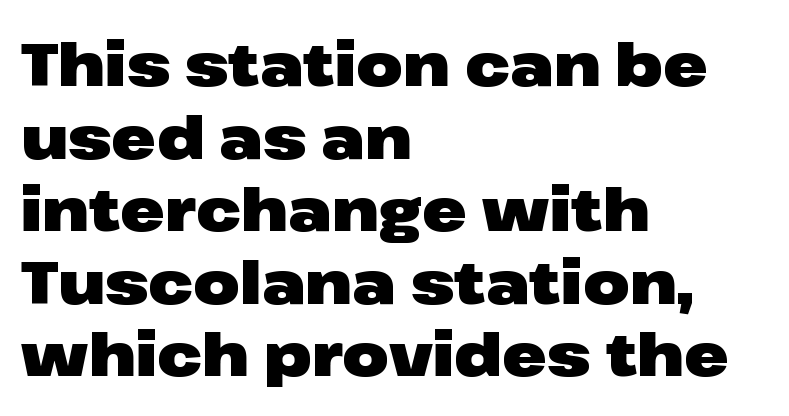
The image shows 60 px heavy, wide sans-serif type, upright; set left-aligned, line spacing 1.21x, normal letter spacing, not underlined; low stroke contrast and a medium x-height.
